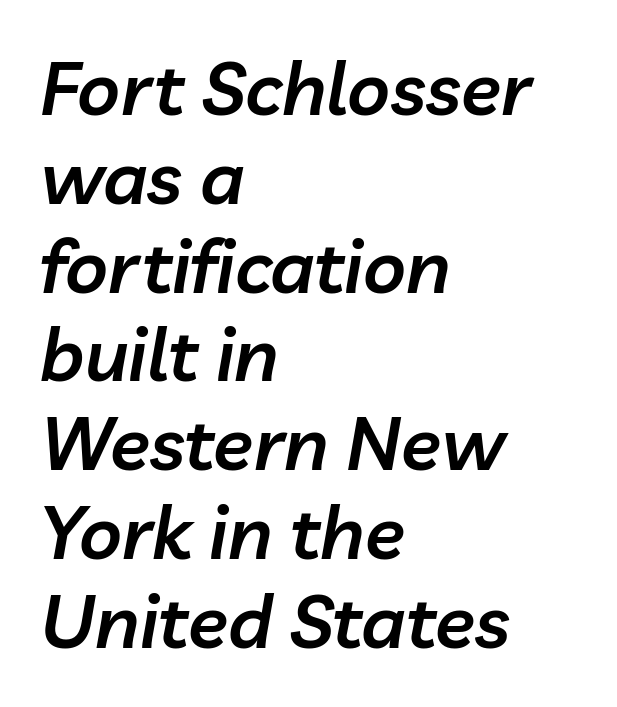
Q: Is the text bold? A: Semi-bold.
Q: Is the text italic (slanted)? A: Yes, it leans right by about 10 degrees.
Q: Is the text underlined? A: No.
Q: How is the paragraph aligned? A: Left-aligned.
Q: Is the spacing between letters normal or unusually wide? A: Normal.
Q: Width (condensed, normal, or wide)? A: Normal.
Q: Stroke contrast? A: Low.
Q: x-height? A: Medium.
Q: Monospaced? A: No.
